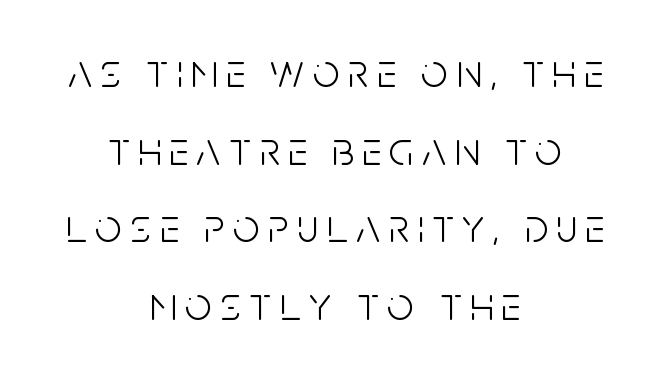
Quick note: underline off. Every stem runs plumb, perpendicular to the baseline. Bold? No — there's no thickening of the strokes. Each letter keeps its own natural width here, so spacing adapts to shape.
